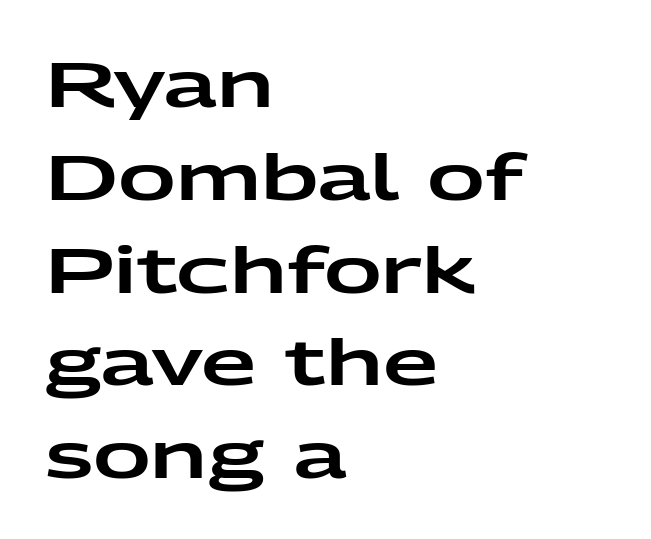
{"serif": "no", "italic": "no", "width": "wide", "stroke_contrast": "low", "x_height": "medium", "monospaced": "no", "underline": "no", "align": "left", "line_spacing": "normal", "line_spacing_ratio": 1.45, "letter_spacing": "normal", "letter_spacing_em": 0.0, "glyph_px": 64}
